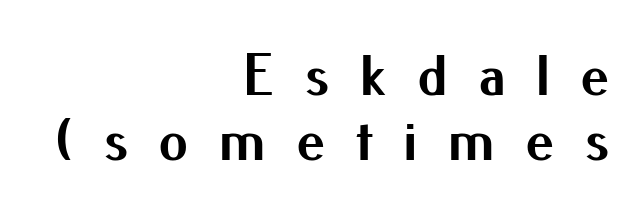
Q: Is the text bold? A: Yes.
Q: Is the text italic (slanted)? A: No, it is upright.
Q: Is the typeface a serif or a sans-serif typeface? A: Sans-serif.
Q: Is the text underlined? A: No.
Q: How is the paragraph aligned? A: Right-aligned.
Q: Is the spacing between letters normal or unusually wide? A: Unusually wide.
Q: Is the spacing between lines tight, normal or loose? A: Tight.
Q: Width (condensed, normal, or wide)? A: Normal.
Q: Stroke contrast? A: Medium.
Q: x-height? A: Small.
Q: Monospaced? A: No.
